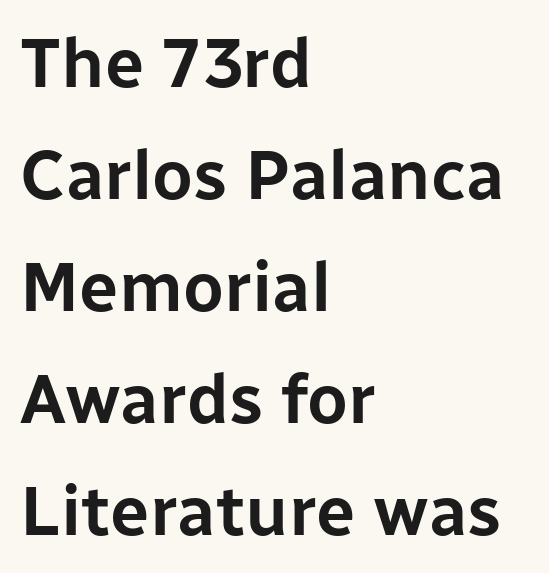
The specimen omits any rule beneath the text block's lines. This sample has the flowing, uneven cadence of proportional lettering. Typeset ragged right — the left edge is the straight one. No italicization has been applied; the sample stays upright. The font family rendered here belongs to the sans-serif group.
